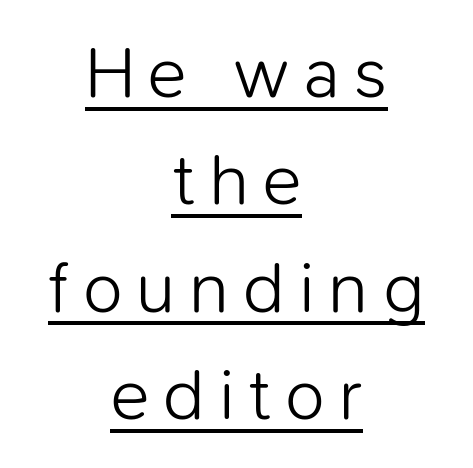
The image shows 73 px light sans-serif type, upright; set centered, normal line spacing (1.47x), underlined; low stroke contrast and a medium x-height.
